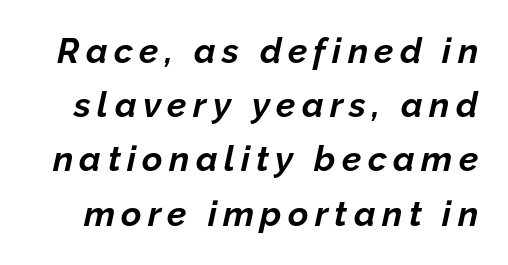
The image shows 35 px bold type, italic (leaning right); set normal line spacing (1.55x), not underlined; low stroke contrast and a medium x-height.
